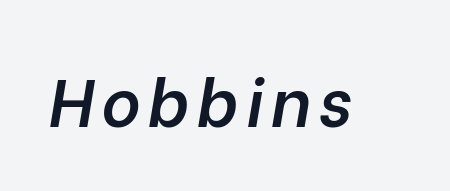
{"italic": "yes", "lean": "right", "slant_degrees": 10, "bold": "semi", "weight": "semibold", "width": "normal", "stroke_contrast": "low", "x_height": "medium", "monospaced": "no", "underline": "no", "glyph_px": 67}
